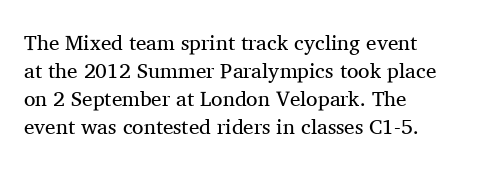
{"italic": "no", "bold": "no", "underline": "no", "align": "left", "line_spacing": "normal", "line_spacing_ratio": 1.34, "letter_spacing": "normal", "letter_spacing_em": 0.0, "glyph_px": 21}
